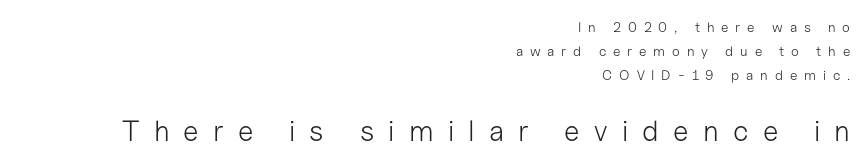
The image shows 29 px light sans-serif type, upright; set right-aligned, normal line spacing (1.7x), unusually wide letter spacing (+0.49 em), not underlined; the second (bottom) block is 2.07x larger; low stroke contrast and a medium x-height.
